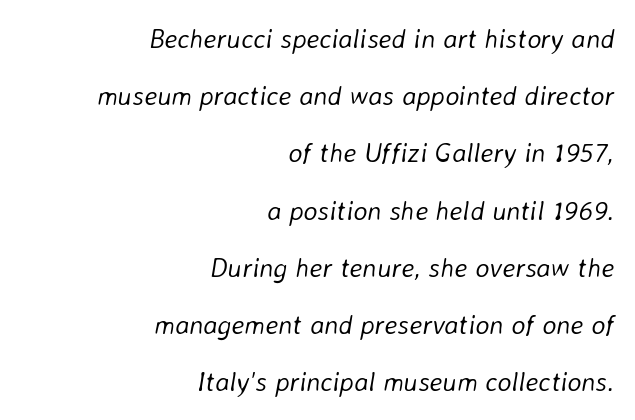
{"italic": "yes", "lean": "right", "slant_degrees": 8, "bold": "no", "underline": "no", "align": "right", "line_spacing": "loose", "line_spacing_ratio": 2.12, "letter_spacing": "normal", "letter_spacing_em": 0.0, "glyph_px": 27}
